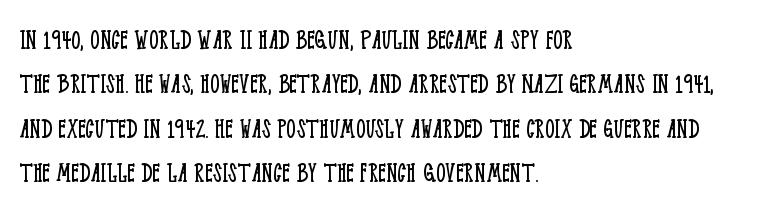
{"serif": "yes", "italic": "no", "bold": "no", "weight": "light", "width": "condensed", "stroke_contrast": "low", "x_height": "large", "monospaced": "no", "underline": "no", "align": "left", "line_spacing": "normal", "line_spacing_ratio": 1.48, "letter_spacing": "normal", "letter_spacing_em": 0.0, "glyph_px": 30}
